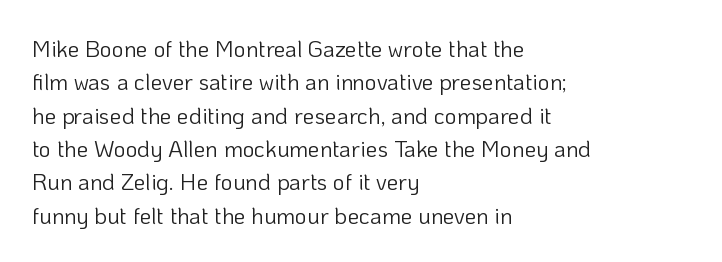
How would I describe the line gaps? Plain and ordinary. Just letters on the line, the space beneath them empty. Alignment: flush left. In terms of posture, this sample is upright.
